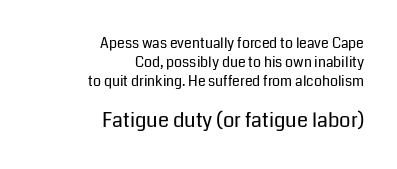
{"italic": "no", "bold": "no", "underline": "no", "align": "right", "line_spacing": "normal", "line_spacing_ratio": 1.36, "letter_spacing": "normal", "letter_spacing_em": 0.0, "larger_block": "second", "size_ratio": 1.43, "glyph_px": 20}
